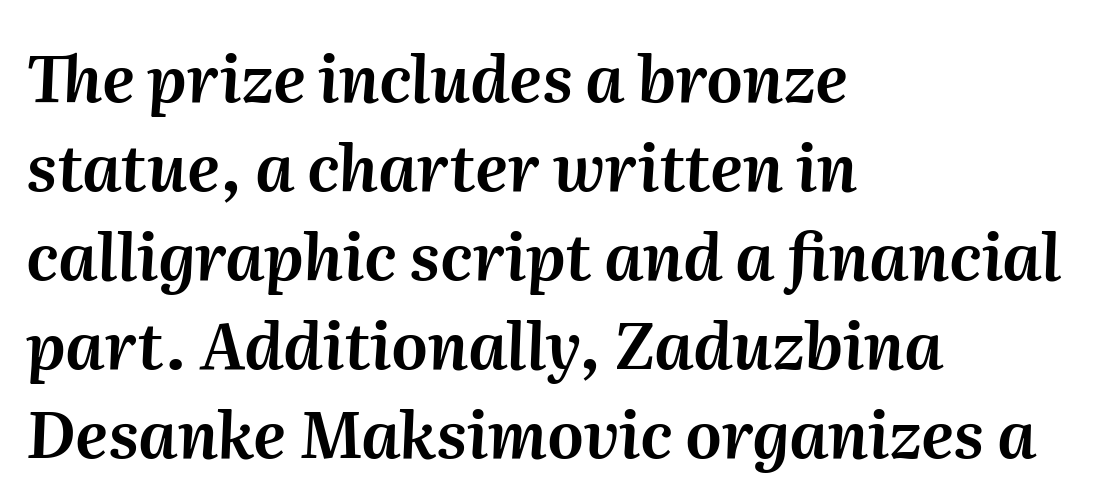
Q: Is the text italic (slanted)? A: Yes, it leans right by about 2 degrees.
Q: Is the text underlined? A: No.
Q: How is the paragraph aligned? A: Left-aligned.
Q: Is the spacing between letters normal or unusually wide? A: Normal.
Q: Is the spacing between lines tight, normal or loose? A: Normal.
Q: Width (condensed, normal, or wide)? A: Normal.
Q: Stroke contrast? A: Medium.
Q: x-height? A: Medium.
Q: Monospaced? A: No.
